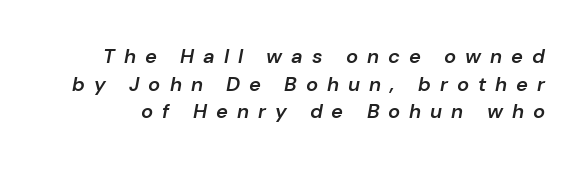
Q: Is the text bold? A: Semi-bold.
Q: Is the text italic (slanted)? A: Yes, it leans right by about 10 degrees.
Q: Is the text underlined? A: No.
Q: Is the spacing between letters normal or unusually wide? A: Unusually wide.
Q: Is the spacing between lines tight, normal or loose? A: Normal.
